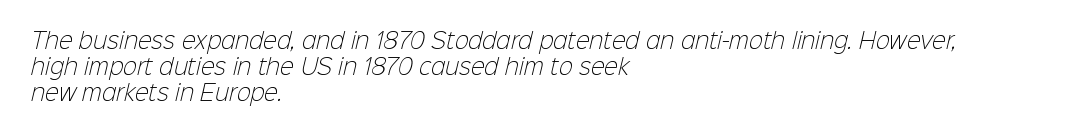
{"bold": "no", "underline": "no", "align": "left", "line_spacing_ratio": 1.24, "letter_spacing": "normal", "letter_spacing_em": 0.0, "glyph_px": 21}
